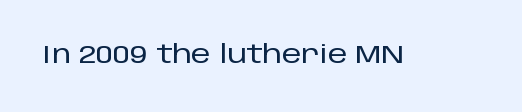
The image shows 25 px text type, upright; set normal letter spacing, not underlined.
